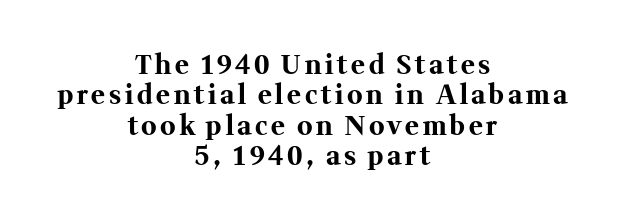
The image shows 26 px bold type, upright; set centered, line spacing 1.17x, not underlined.
